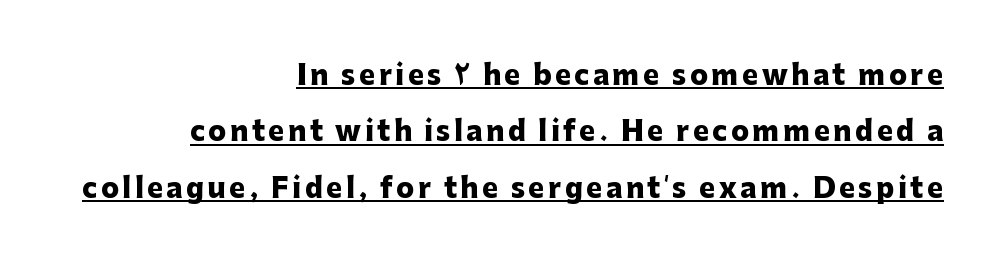
{"italic": "no", "bold": "yes", "underline": "yes", "align": "right", "line_spacing": "loose", "line_spacing_ratio": 2.09, "glyph_px": 27}
